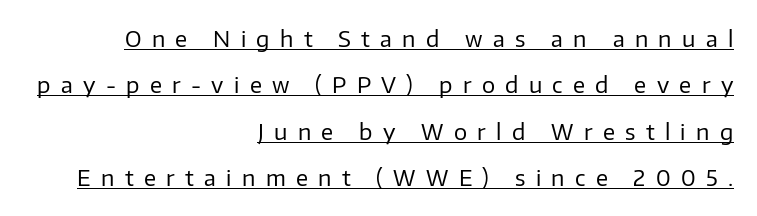
Beneath each row of characters lies a ruled line. Glyph-to-glyph distance is far greater than everyday printed text. Layout note: lines flush right. Vertically, the passage feels expansive, rows floating well apart.
